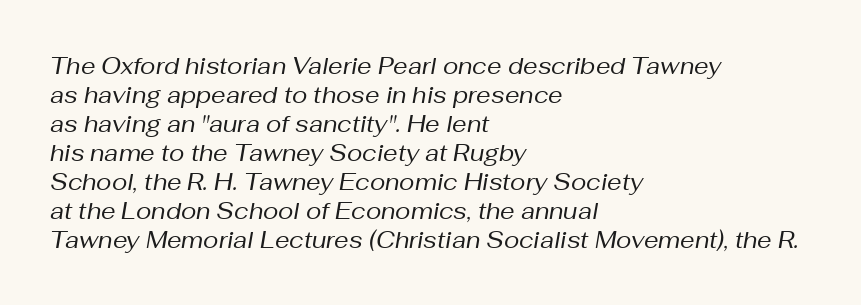
The gaps between neighbouring characters are ordinary and unremarkable. Just letters on the line, the space beneath them empty. The passage is arranged the way most books set body copy — flush left. Italic: yes, the glyphs are oblique. The weight would be labelled regular, book, light, or lighter still.
